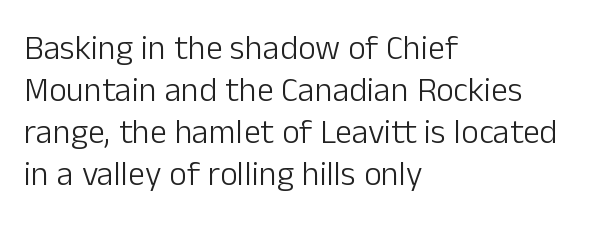
The setting favours the left margin, as ordinary paragraphs usually do. Glance below the letters and you will spot only blank space. A light-to-regular cut is what we see here. Default kerning and tracking; the words read as compact shapes. Spacing verdict: proportional, widths tailored to each character. The glyphs in this specimen are sans serif.
